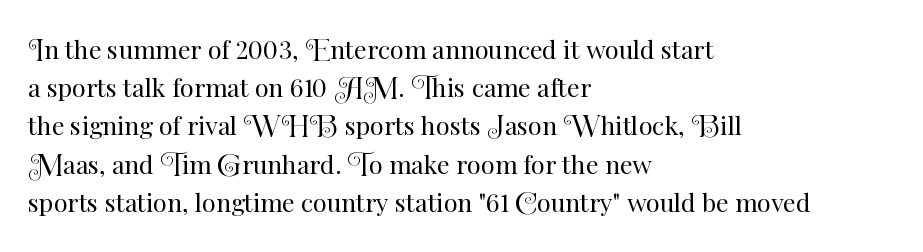
The image shows 25 px text type, upright; set left-aligned, normal line spacing (1.53x), normal letter spacing, not underlined.
